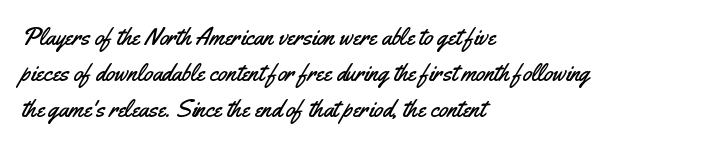
Q: Is the text italic (slanted)? A: Yes.
Q: Is the text underlined? A: No.
Q: How is the paragraph aligned? A: Left-aligned.
Q: Is the spacing between letters normal or unusually wide? A: Normal.
Q: Is the spacing between lines tight, normal or loose? A: Normal.
